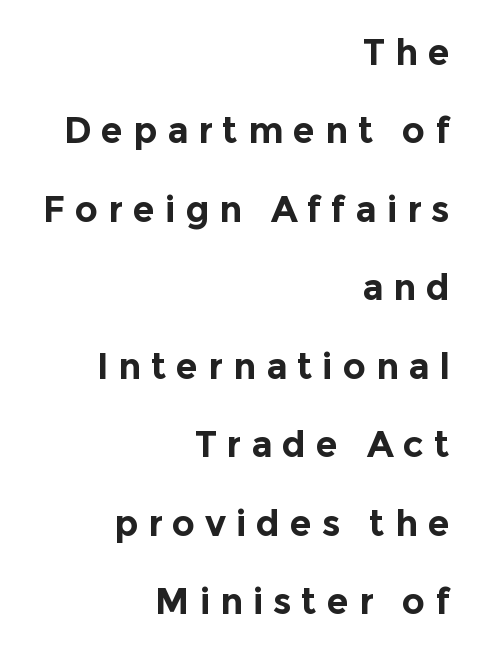
Does the copy run flush right? Yes — the right margin is perfectly even. Does the leading feel generous? Absolutely, it's lavish. It's the straight-up-and-down kind of type. Check where the strokes stop: nothing finishes them off — pure sans. Set as a true bold cut, around the 700 mark. Between one letter and the next there's a generous, obvious gap.
